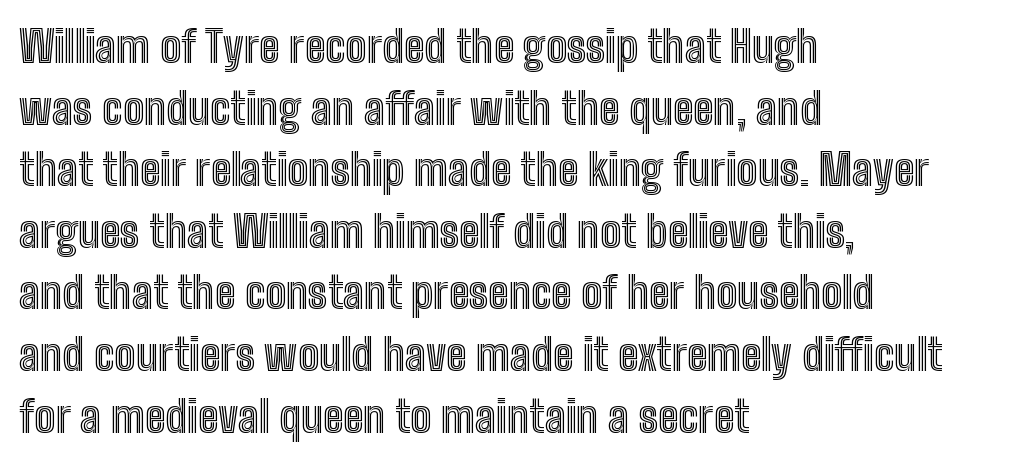
The image shows 44 px condensed type, upright; set left-aligned, normal line spacing (1.4x), normal letter spacing, not underlined; a medium x-height.
